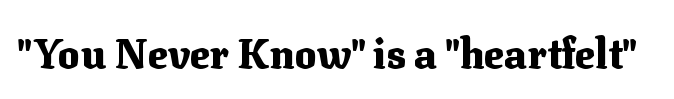
The image shows 41 px heavy serif type, upright; set normal letter spacing, not underlined; medium stroke contrast and a medium x-height.
